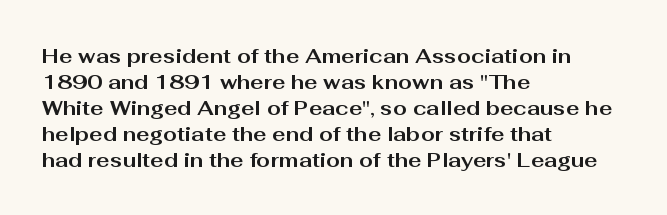
{"italic": "no", "bold": "yes", "underline": "no", "align": "left", "line_spacing": "normal", "line_spacing_ratio": 1.3, "letter_spacing": "normal", "letter_spacing_em": 0.0, "glyph_px": 20}
